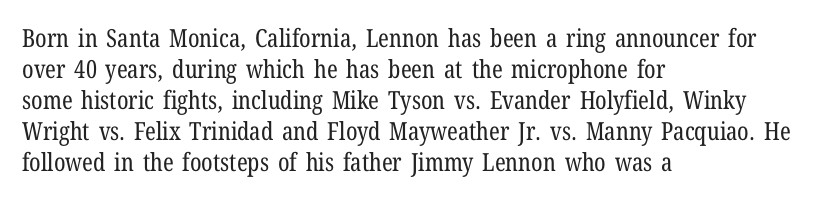
Q: Is the text bold? A: No.
Q: Is the text italic (slanted)? A: No, it is upright.
Q: Is the text underlined? A: No.
Q: How is the paragraph aligned? A: Left-aligned.
Q: Is the spacing between letters normal or unusually wide? A: Normal.
